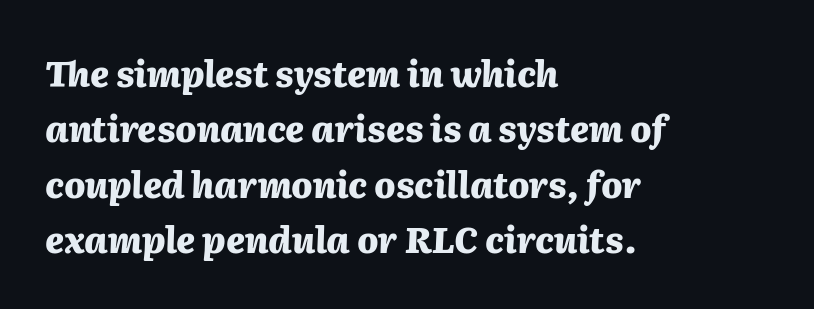
Designer's note — italics engaged. Think of a printed novel: that variable character pitch is what you see here. Visually the block forms a straight wall on the left and a jagged coastline on the right. As a designer I'd log this as weight 700, bold. The strip under each line holds only bare page. Between one letter and the next there's only the usual sliver of space.
